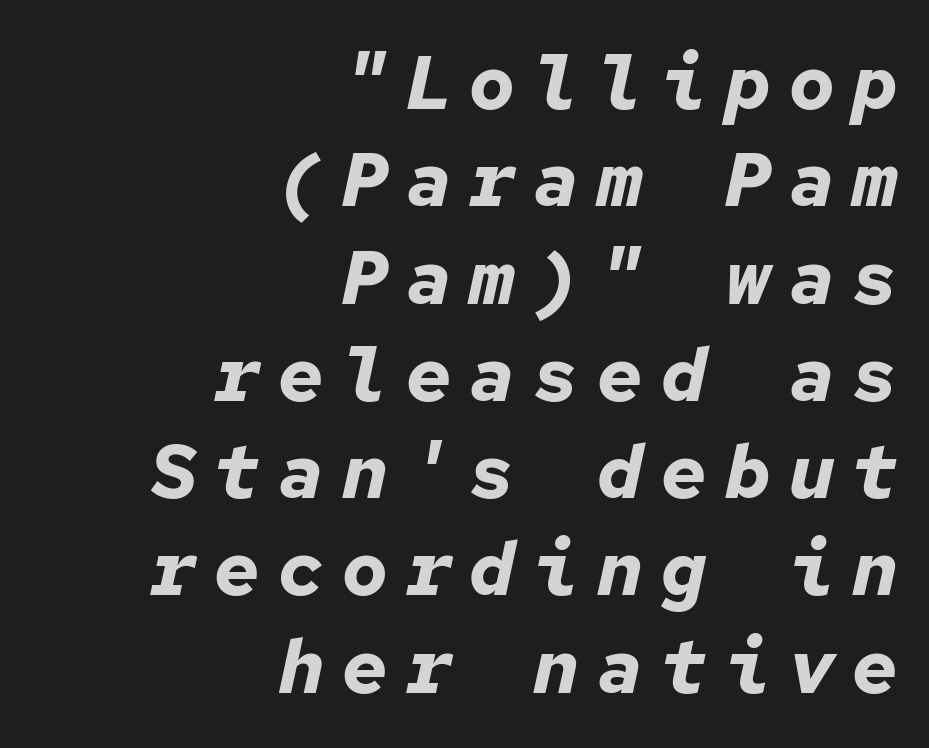
{"italic": "yes", "lean": "right", "slant_degrees": 12, "bold": "yes", "weight": "bold", "width": "normal", "stroke_contrast": "low", "x_height": "medium", "monospaced": "yes", "underline": "no", "align": "right", "line_spacing": "normal", "line_spacing_ratio": 1.28, "letter_spacing": "wide", "letter_spacing_em": 0.24, "glyph_px": 76}
